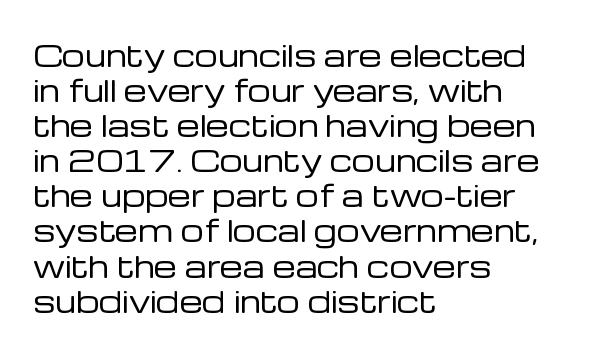
{"serif": "no", "italic": "no", "bold": "no", "weight": "regular", "width": "normal", "stroke_contrast": "low", "x_height": "medium", "monospaced": "no", "underline": "no", "align": "left", "line_spacing_ratio": 1.21, "letter_spacing": "normal", "letter_spacing_em": 0.0, "glyph_px": 29}
